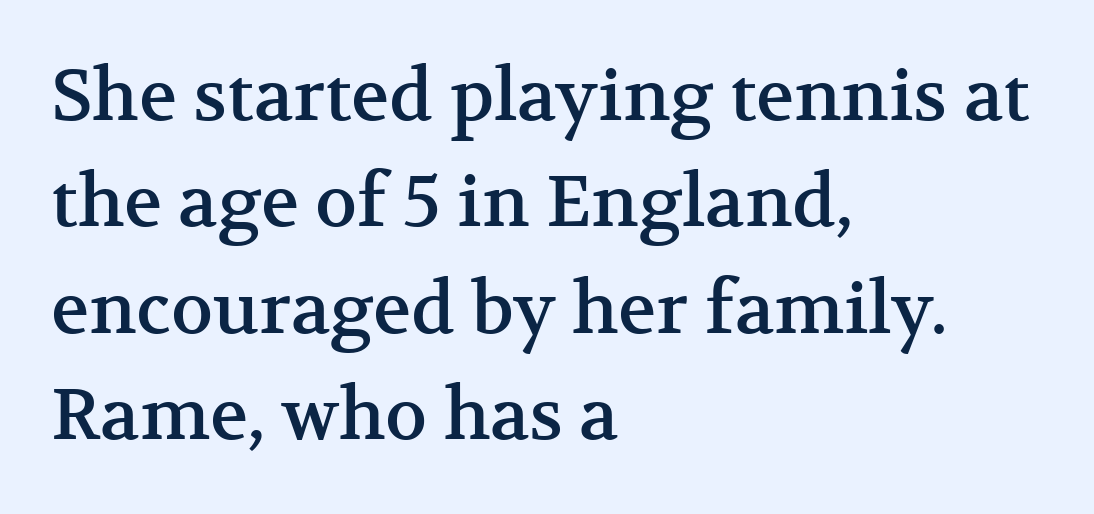
{"serif": "yes", "italic": "no", "width": "normal", "stroke_contrast": "medium", "x_height": "medium", "monospaced": "no", "underline": "no", "align": "left", "line_spacing": "normal", "line_spacing_ratio": 1.5, "letter_spacing": "normal", "letter_spacing_em": 0.0, "glyph_px": 71}
